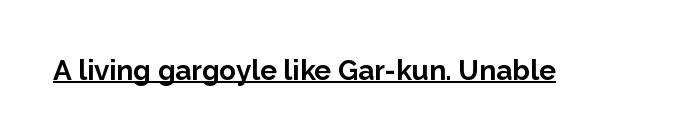
The image shows 28 px bold sans-serif type, upright; set normal letter spacing, underlined; low stroke contrast and a medium x-height.
